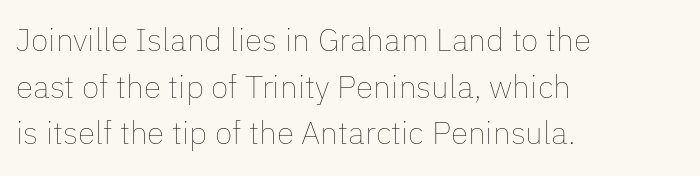
No word sits above an underline. Is this a heavy cut? Hardly; it is regular or lighter. Horizontal bands of white between lines are of average thickness. The rendering uses natural spacing where letterforms have individual widths. This sample is left-justified, so line endings fall wherever the words run out.
